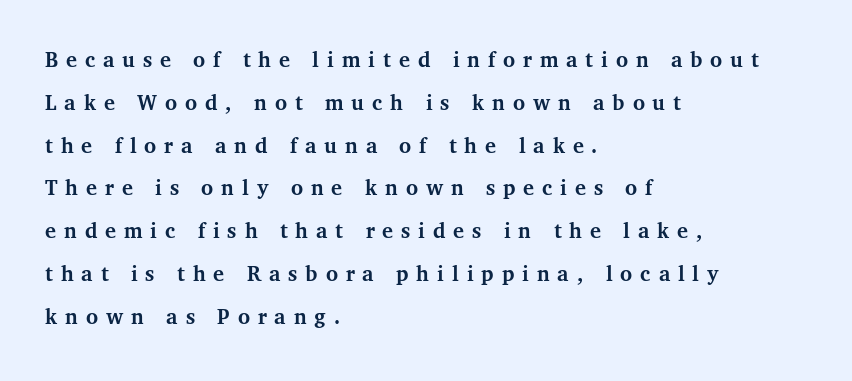
Q: Is the text bold? A: Yes.
Q: Is the text italic (slanted)? A: No, it is upright.
Q: Is the text underlined? A: No.
Q: How is the paragraph aligned? A: Left-aligned.
Q: Is the spacing between letters normal or unusually wide? A: Unusually wide.
